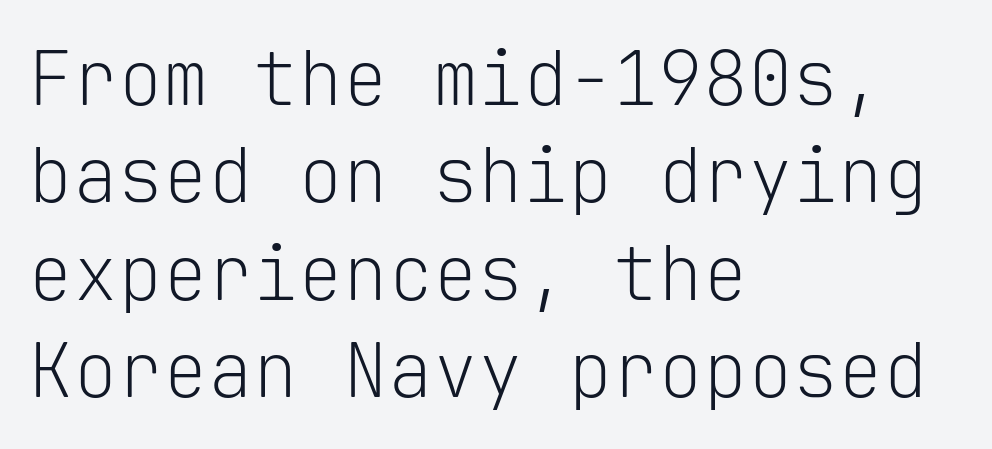
{"serif": "no", "italic": "no", "bold": "no", "weight": "light", "width": "normal", "stroke_contrast": "low", "x_height": "medium", "monospaced": "yes", "underline": "no", "align": "left", "line_spacing": "normal", "line_spacing_ratio": 1.3, "letter_spacing": "normal", "letter_spacing_em": 0.0, "glyph_px": 75}
